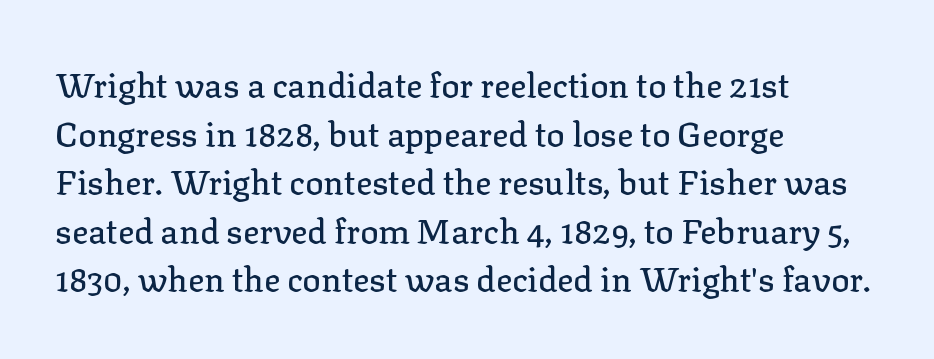
Q: Is the text italic (slanted)? A: No, it is upright.
Q: Is the typeface a serif or a sans-serif typeface? A: Serif.
Q: Is the text underlined? A: No.
Q: How is the paragraph aligned? A: Left-aligned.
Q: Is the spacing between letters normal or unusually wide? A: Normal.
Q: Is the spacing between lines tight, normal or loose? A: Normal.
Q: Width (condensed, normal, or wide)? A: Normal.
Q: Stroke contrast? A: Low.
Q: x-height? A: Medium.
Q: Monospaced? A: No.
